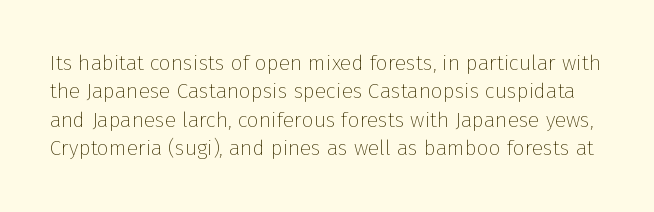
{"italic": "no", "bold": "no", "underline": "no", "line_spacing": "normal", "line_spacing_ratio": 1.35, "letter_spacing": "normal", "letter_spacing_em": 0.0, "glyph_px": 21}
